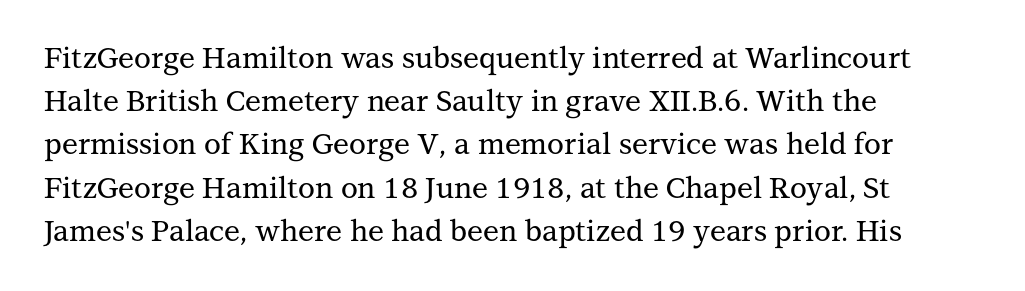
{"serif": "yes", "italic": "no", "width": "normal", "stroke_contrast": "medium", "x_height": "medium", "monospaced": "no", "underline": "no", "align": "left", "line_spacing": "normal", "line_spacing_ratio": 1.49, "letter_spacing": "normal", "letter_spacing_em": 0.0, "glyph_px": 29}
